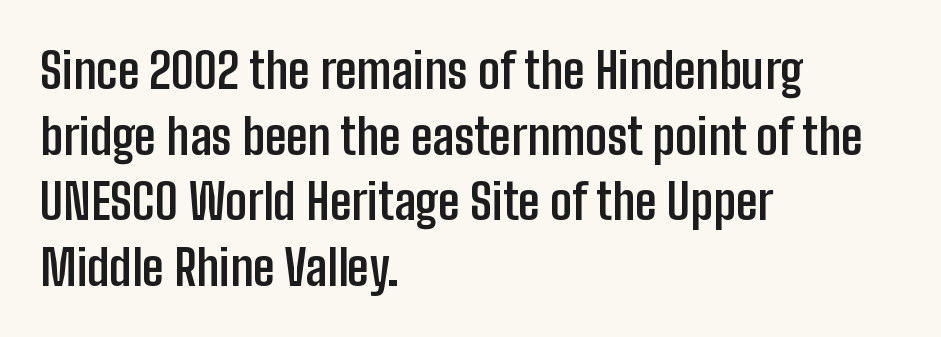
{"serif": "no", "italic": "no", "bold": "yes", "weight": "semibold", "width": "condensed", "stroke_contrast": "low", "x_height": "medium", "monospaced": "no", "underline": "no", "align": "left", "line_spacing": "normal", "line_spacing_ratio": 1.34, "letter_spacing": "normal", "letter_spacing_em": 0.0, "glyph_px": 49}
